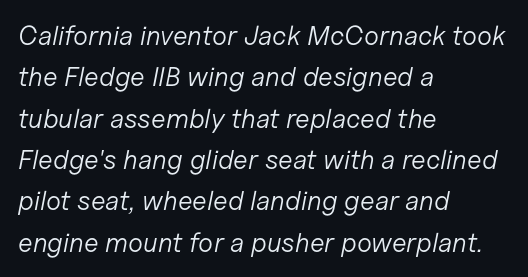
Whoever set this chose a conventional vertical rhythm. If you drew a ruler down the left edge, every line would touch it. Words float on clear page, feet unadorned. Quick note: italic. Observe the ordinary spacing: letters are neighbours, not strangers. Compared with a typical body face, this is equally light or lighter still.
